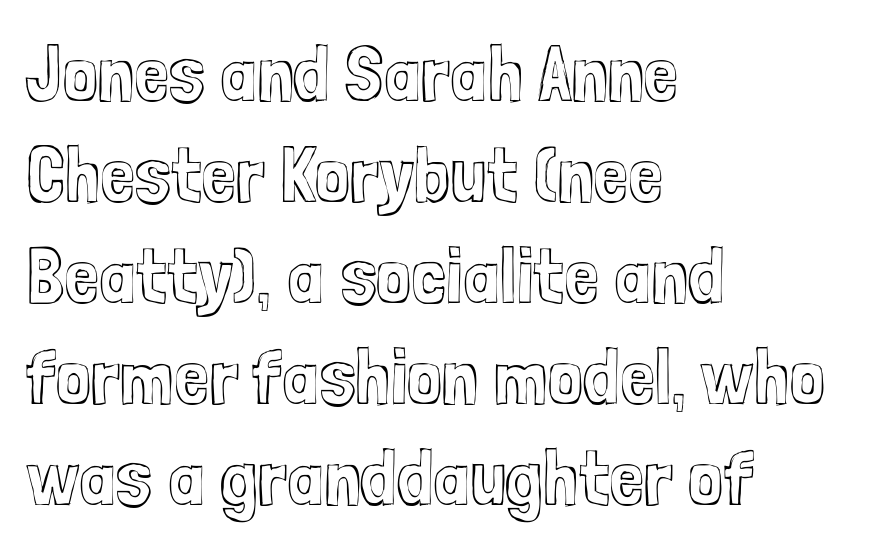
The image shows 79 px condensed type, upright; set left-aligned, normal line spacing (1.28x), normal letter spacing, not underlined; a medium x-height.
